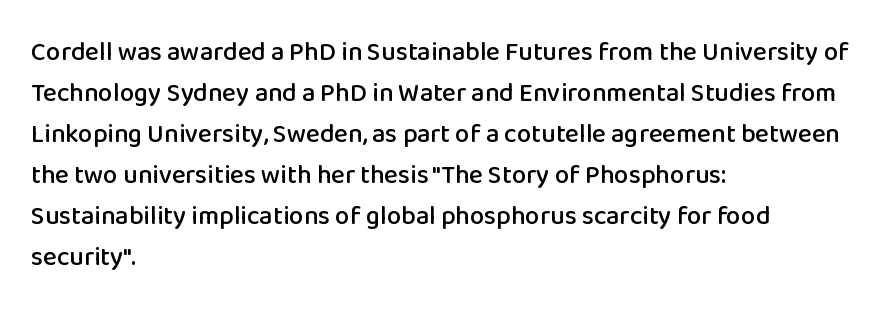
Descenders hang freely into open space. The font's upright variant was chosen for this text. Alignment: flush left. Leading: standard. The letterforms sit shoulder to shoulder at normal distance.
